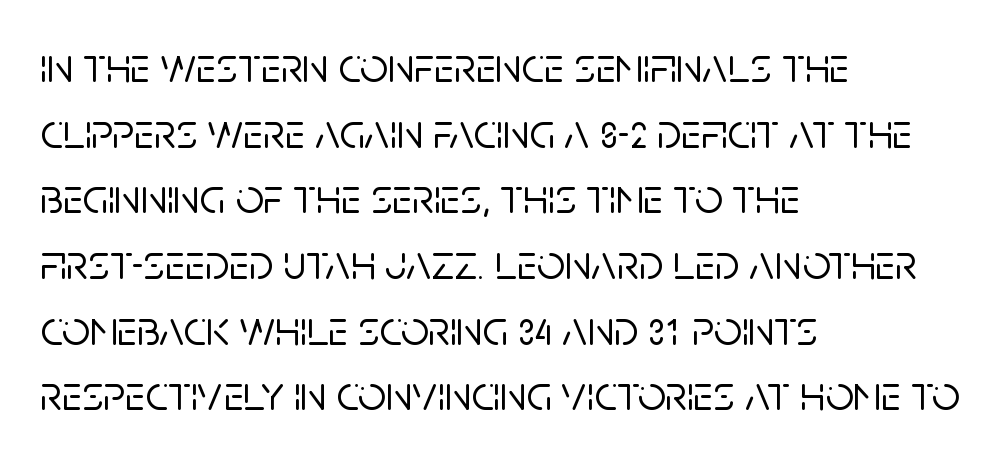
The image shows 49 px sans-serif type, upright; set left-aligned, normal line spacing (1.34x), normal letter spacing, not underlined; low stroke contrast and a large x-height.
